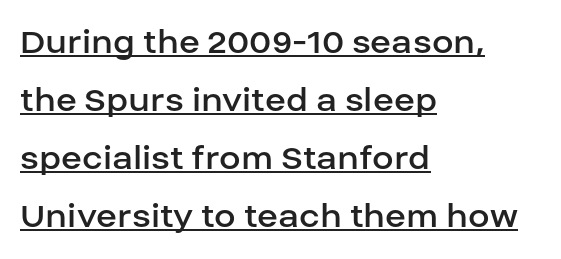
The paragraph has a hard left edge and a soft right edge. You can tell from the bare stems that sans-serif type was used. A light-to-regular cut is what we see here. Check the space under the baseline: a stroke is drawn there. Ordinary non-slanted type is in use.
